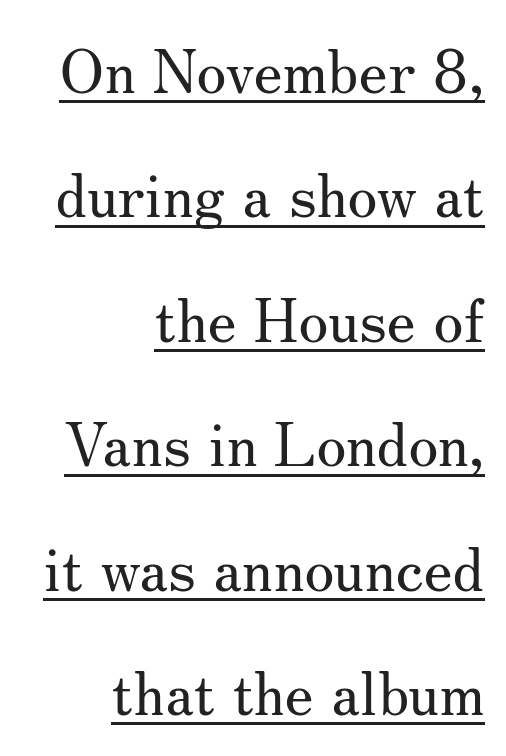
Q: Is the text bold? A: No.
Q: Is the text italic (slanted)? A: No, it is upright.
Q: Is the typeface a serif or a sans-serif typeface? A: Serif.
Q: Is the text underlined? A: Yes.
Q: How is the paragraph aligned? A: Right-aligned.
Q: Is the spacing between letters normal or unusually wide? A: Normal.
Q: Is the spacing between lines tight, normal or loose? A: Loose.
Q: Width (condensed, normal, or wide)? A: Normal.
Q: Stroke contrast? A: Medium.
Q: x-height? A: Small.
Q: Monospaced? A: No.
